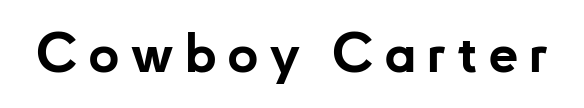
The image shows 54 px bold sans-serif type, upright; set not underlined; low stroke contrast and a small x-height.
